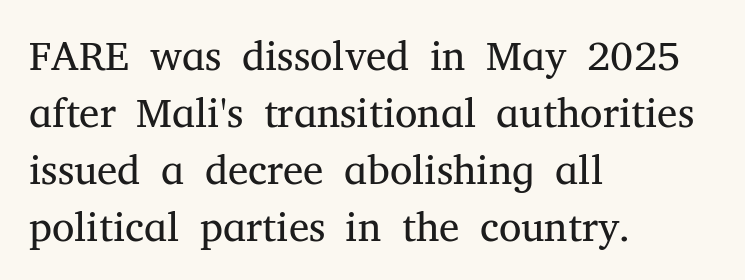
{"serif": "yes", "italic": "no", "bold": "no", "weight": "regular", "width": "normal", "stroke_contrast": "medium", "x_height": "medium", "monospaced": "no", "underline": "no", "align": "left", "line_spacing": "normal", "line_spacing_ratio": 1.39, "letter_spacing": "normal", "letter_spacing_em": 0.0, "glyph_px": 41}
